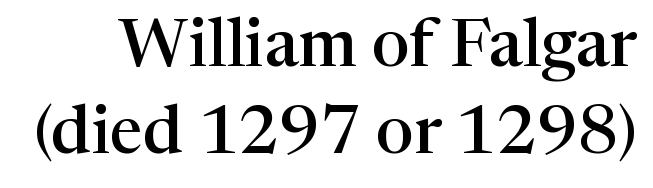
Q: Is the text bold? A: Semi-bold.
Q: Is the text italic (slanted)? A: No, it is upright.
Q: Is the typeface a serif or a sans-serif typeface? A: Serif.
Q: Is the text underlined? A: No.
Q: Is the spacing between letters normal or unusually wide? A: Normal.
Q: Is the spacing between lines tight, normal or loose? A: Normal.
Q: Width (condensed, normal, or wide)? A: Normal.
Q: Stroke contrast? A: High.
Q: x-height? A: Medium.
Q: Monospaced? A: No.
